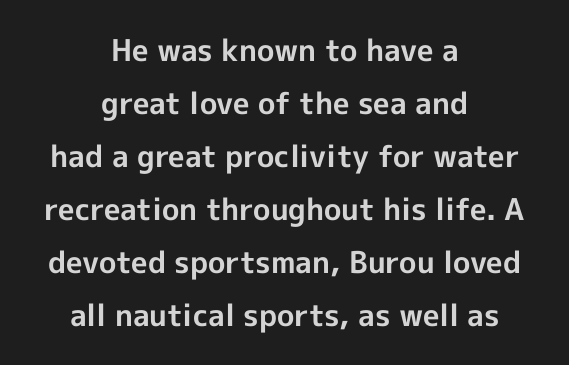
The image shows 30 px bold sans-serif type, upright; set centered, line spacing 1.77x, normal letter spacing, not underlined; a medium x-height.
